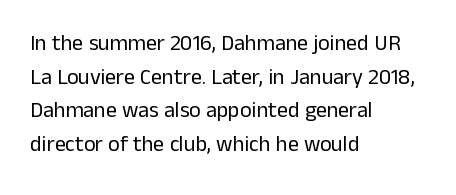
Q: Is the text bold? A: No.
Q: Is the text italic (slanted)? A: No, it is upright.
Q: Is the text underlined? A: No.
Q: How is the paragraph aligned? A: Left-aligned.
Q: Is the spacing between letters normal or unusually wide? A: Normal.
Q: Is the spacing between lines tight, normal or loose? A: Normal.
